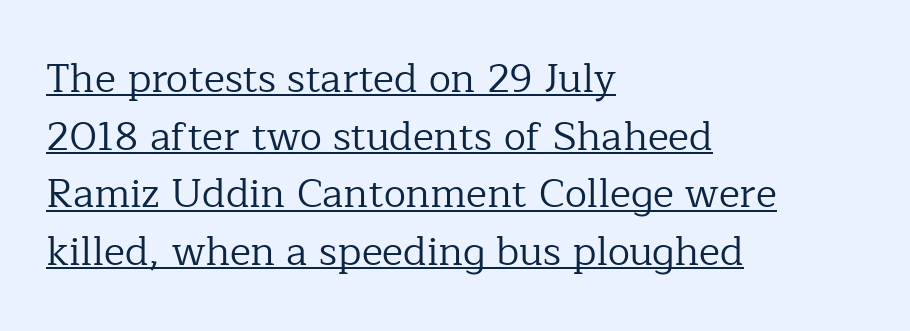
The image shows 40 px regular-weight serif type, upright; set left-aligned, normal line spacing (1.44x), normal letter spacing, underlined; low stroke contrast and a medium x-height.
